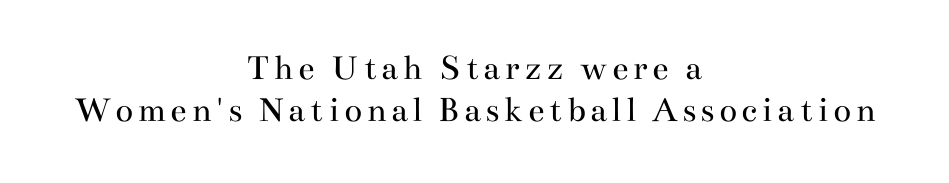
Is this a sans? No — the strokes have serifs. Every row of glyphs is offset so its center matches the block's center. Stems and bowls with no extra thickness — not bold. Varying glyph widths throughout — classic text-font behaviour.
